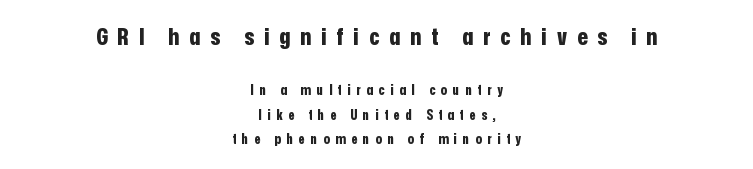
The image shows 24 px bold type, upright; set centered, line spacing 1.72x, unusually wide letter spacing (+0.42 em), not underlined; the first (top) block is 1.71x larger.
